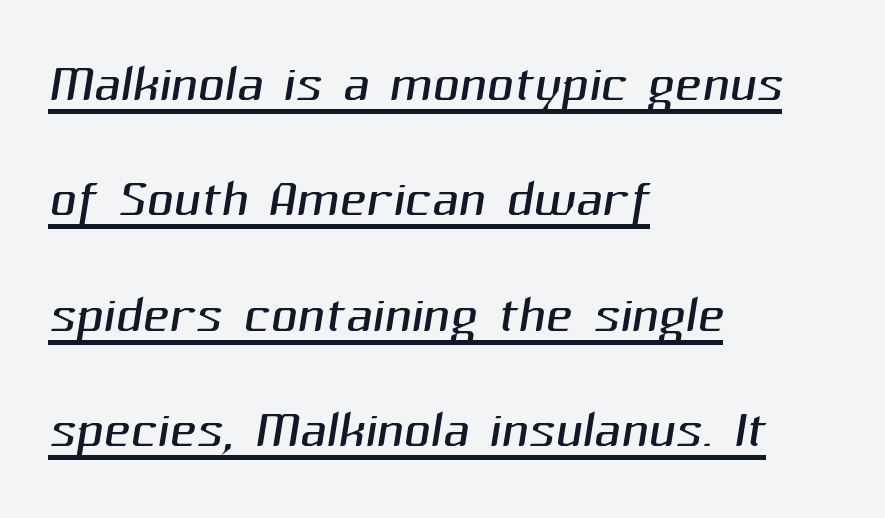
One-word summary of the alignment: left. Compared with typical body copy, the letter spacing here is the same. This sample has the flowing, uneven cadence of proportional lettering. A typesetter would call this leading conventional body-copy spacing. Ink coverage per letter is moderate at most. Serif or sans? Sans — the stroke terminals are bare.
